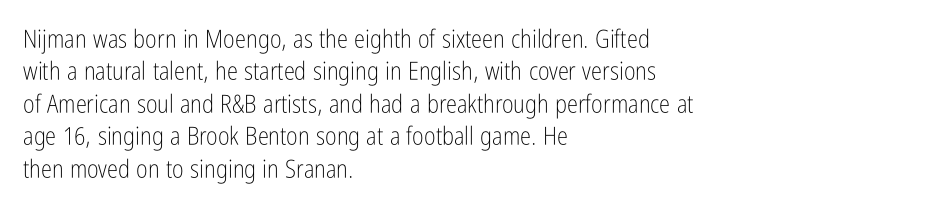
{"italic": "no", "bold": "no", "underline": "no", "align": "left", "line_spacing": "normal", "line_spacing_ratio": 1.3, "letter_spacing": "normal", "letter_spacing_em": 0.0, "glyph_px": 25}
